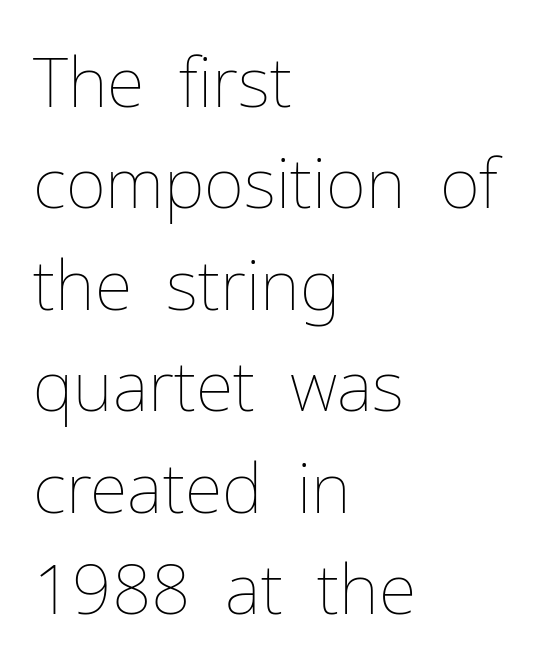
{"italic": "no", "bold": "no", "weight": "thin", "width": "normal", "stroke_contrast": "low", "x_height": "medium", "monospaced": "no", "underline": "no", "align": "left", "line_spacing": "normal", "line_spacing_ratio": 1.47, "letter_spacing": "normal", "letter_spacing_em": 0.0, "glyph_px": 69}
